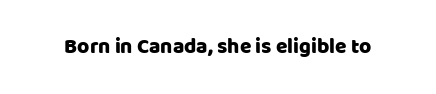
The image shows 21 px text type, upright; set normal letter spacing, not underlined.
